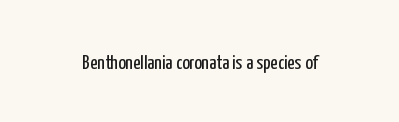
{"italic": "no", "bold": "no", "underline": "no", "letter_spacing": "normal", "letter_spacing_em": 0.0, "glyph_px": 20}
